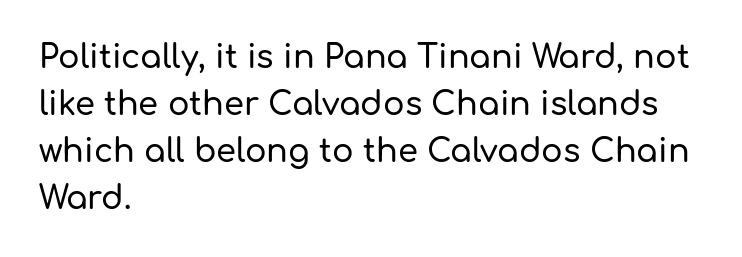
Q: Is the text italic (slanted)? A: No, it is upright.
Q: Is the typeface a serif or a sans-serif typeface? A: Sans-serif.
Q: Is the text underlined? A: No.
Q: How is the paragraph aligned? A: Left-aligned.
Q: Is the spacing between letters normal or unusually wide? A: Normal.
Q: Is the spacing between lines tight, normal or loose? A: Normal.
Q: Width (condensed, normal, or wide)? A: Normal.
Q: Stroke contrast? A: Low.
Q: x-height? A: Medium.
Q: Monospaced? A: No.
